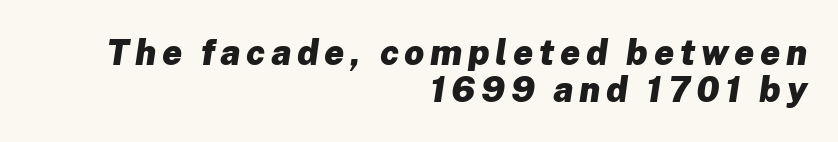
The image shows 35 px heavy type, italic (leaning right); set right-aligned, tight line spacing (1.07x), not underlined; low stroke contrast and a medium x-height.
